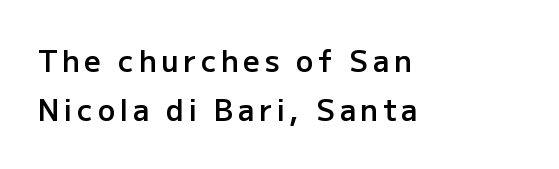
Q: Is the text bold? A: Semi-bold.
Q: Is the text italic (slanted)? A: No, it is upright.
Q: Is the typeface a serif or a sans-serif typeface? A: Sans-serif.
Q: Is the text underlined? A: No.
Q: How is the paragraph aligned? A: Left-aligned.
Q: Is the spacing between lines tight, normal or loose? A: Normal.
Q: Width (condensed, normal, or wide)? A: Normal.
Q: Stroke contrast? A: Low.
Q: x-height? A: Medium.
Q: Monospaced? A: No.
